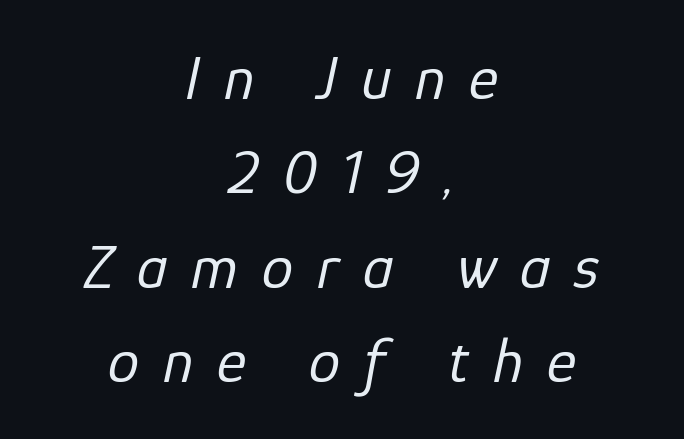
{"italic": "yes", "lean": "right", "slant_degrees": 12, "bold": "no", "weight": "regular", "width": "normal", "stroke_contrast": "low", "x_height": "medium", "monospaced": "no", "underline": "no", "align": "center", "line_spacing": "normal", "line_spacing_ratio": 1.5, "letter_spacing": "wide", "letter_spacing_em": 0.38, "glyph_px": 63}
